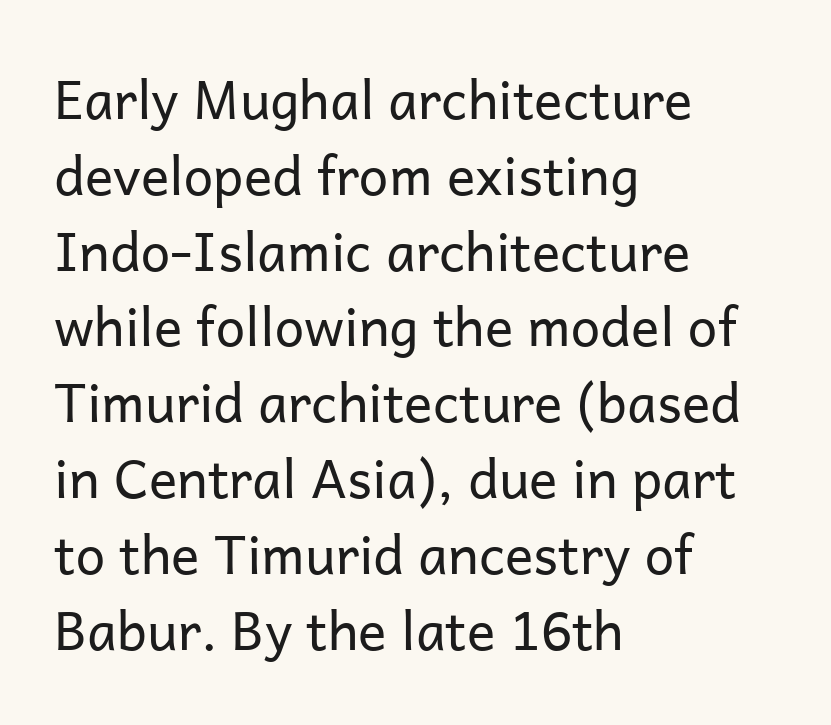
The image shows 53 px regular-weight sans-serif type, upright; set left-aligned, normal line spacing (1.43x), normal letter spacing, not underlined; low stroke contrast and a medium x-height.
